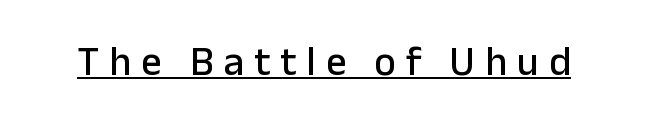
This sample uses an upright cut, with every glyph sitting square on the baseline. Each letter keeps its own natural width here, so spacing adapts to shape. The face used here is a sans, in the tradition of grotesques and geometrics. This sample uses expanded letter spacing, leaving extra air between glyphs. Emphasis is given by a line drawn under the lettering.
